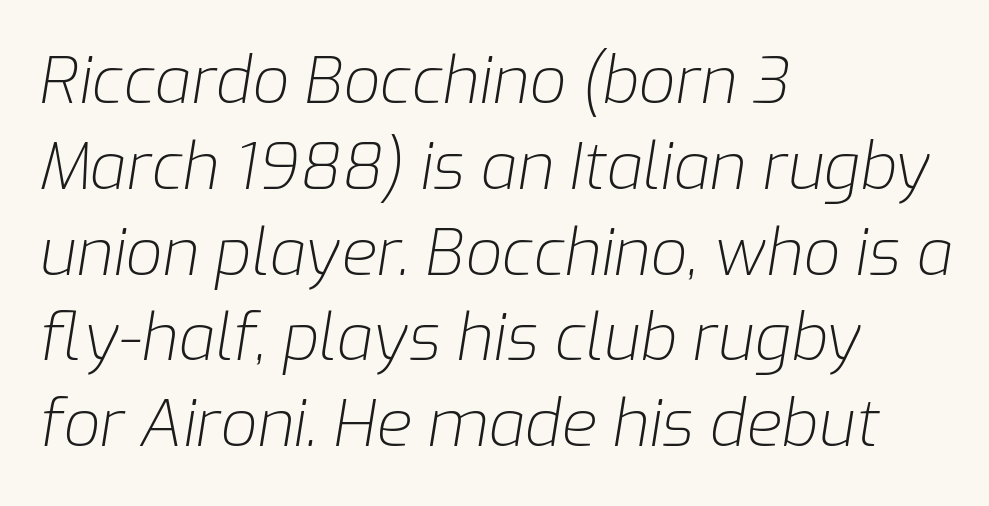
Caption: face not bold, strokes unweighted. You could not count columns in this text — the font is proportionally spaced. Honestly, the letter spacing is just normal — you wouldn't notice it. The gap between lines stays unmarked. Regular leading.
